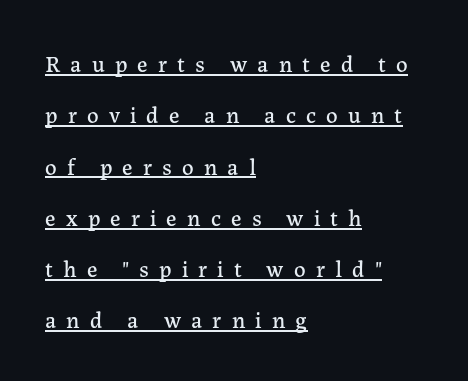
{"italic": "no", "underline": "yes", "align": "left", "line_spacing": "loose", "line_spacing_ratio": 2.23, "letter_spacing": "wide", "letter_spacing_em": 0.44, "glyph_px": 23}
